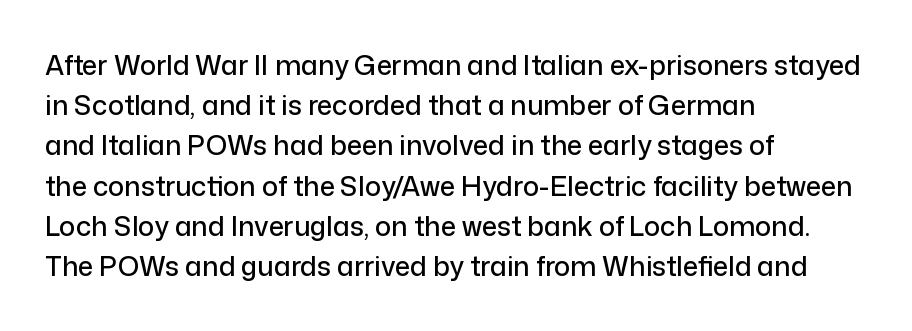
Q: Is the text italic (slanted)? A: No, it is upright.
Q: Is the text underlined? A: No.
Q: How is the paragraph aligned? A: Left-aligned.
Q: Is the spacing between letters normal or unusually wide? A: Normal.
Q: Is the spacing between lines tight, normal or loose? A: Normal.
